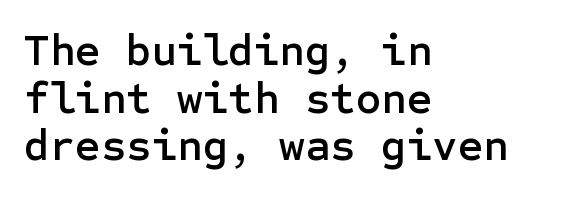
The image shows 44 px sans-serif type, upright; set left-aligned, tight line spacing (1.08x), normal letter spacing, not underlined; low stroke contrast and a medium x-height.
